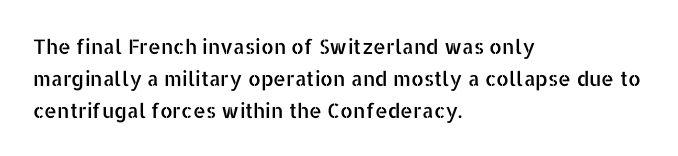
The image shows 20 px text type, upright; set left-aligned, normal line spacing (1.6x), normal letter spacing, not underlined.
